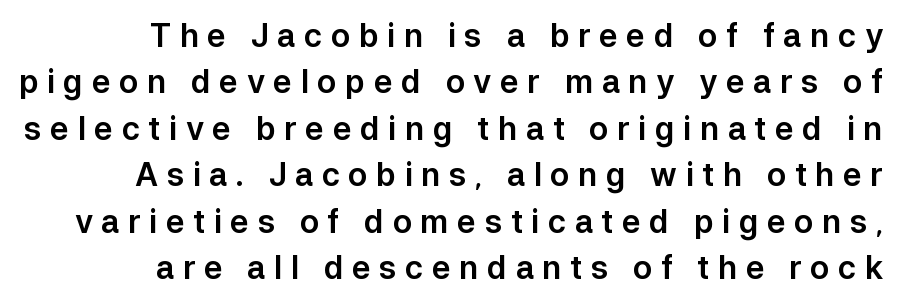
This is the regular roman posture of the typeface. A typesetter would call this proportional, since set widths differ per character. Check where the strokes stop: nothing finishes them off — pure sans. The line texture is sparse and dotted thanks to wide tracking. Each line ends at the same right margin while the left side varies.
